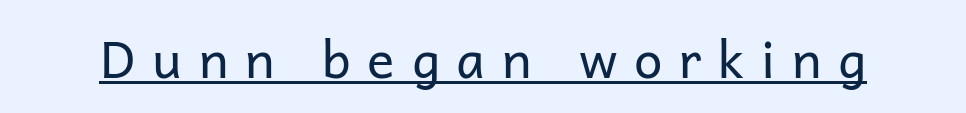
The image shows 51 px regular-weight sans-serif type, upright; set unusually wide letter spacing (+0.33 em), underlined; low stroke contrast and a medium x-height.
